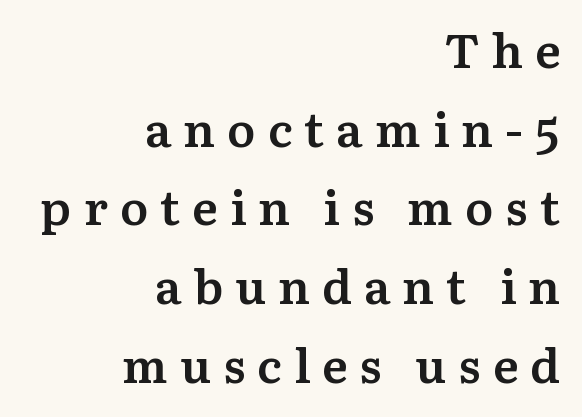
{"serif": "yes", "italic": "no", "bold": "semi", "weight": "semibold", "width": "normal", "stroke_contrast": "medium", "x_height": "medium", "monospaced": "no", "underline": "no", "align": "right", "line_spacing": "normal", "line_spacing_ratio": 1.64, "letter_spacing": "wide", "letter_spacing_em": 0.25, "glyph_px": 48}
